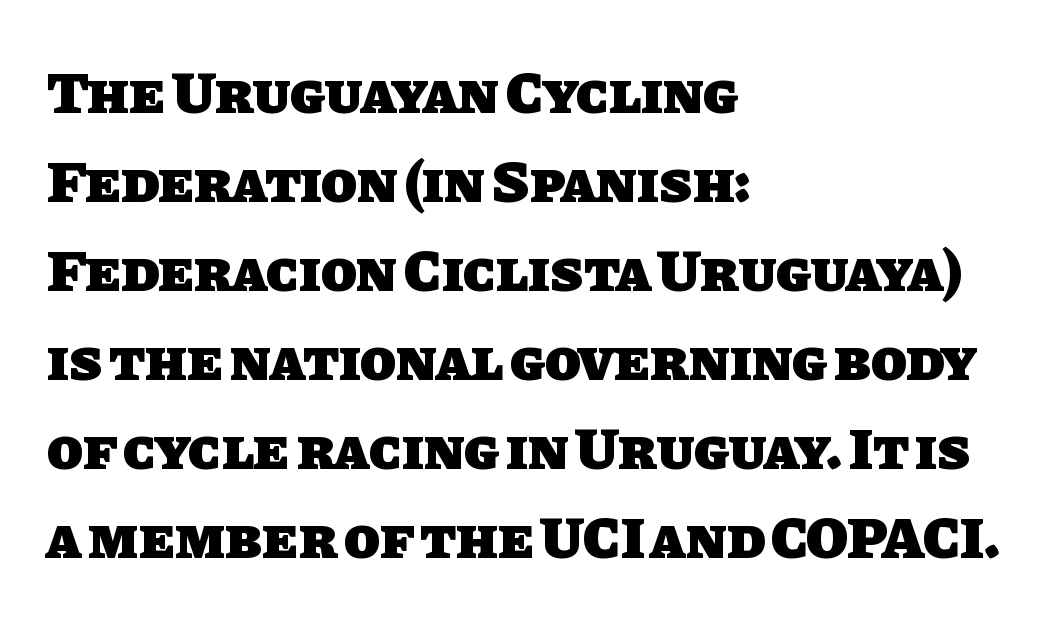
Q: Is the text bold? A: Yes.
Q: Is the typeface a serif or a sans-serif typeface? A: Sans-serif.
Q: Is the text underlined? A: No.
Q: How is the paragraph aligned? A: Left-aligned.
Q: Is the spacing between letters normal or unusually wide? A: Normal.
Q: Is the spacing between lines tight, normal or loose? A: Normal.
Q: Width (condensed, normal, or wide)? A: Normal.
Q: Stroke contrast? A: Low.
Q: x-height? A: Large.
Q: Monospaced? A: No.
